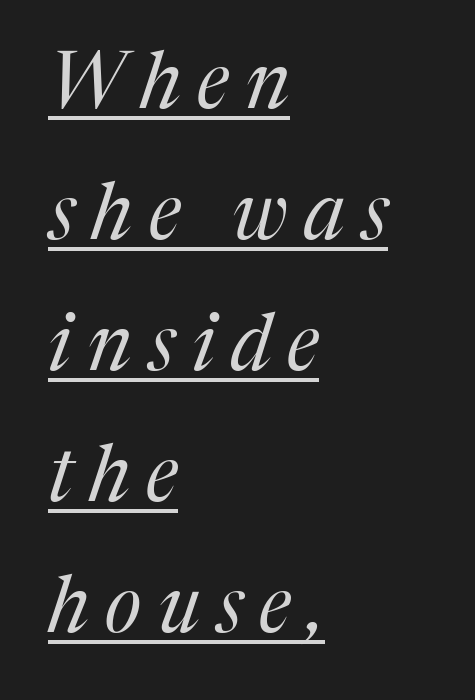
The image shows 78 px regular-weight serif type, italic (leaning right); set left-aligned, normal line spacing (1.68x), unusually wide letter spacing (+0.21 em), underlined; medium stroke contrast and a medium x-height.
